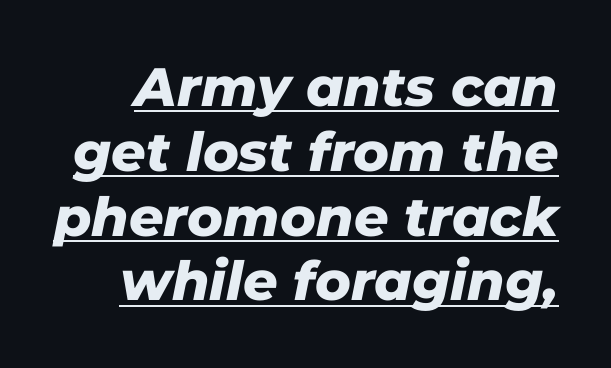
{"italic": "yes", "lean": "right", "slant_degrees": 11, "bold": "yes", "weight": "heavy", "width": "normal", "stroke_contrast": "low", "x_height": "medium", "monospaced": "no", "underline": "yes", "line_spacing_ratio": 1.2, "letter_spacing": "normal", "letter_spacing_em": 0.0, "glyph_px": 54}
